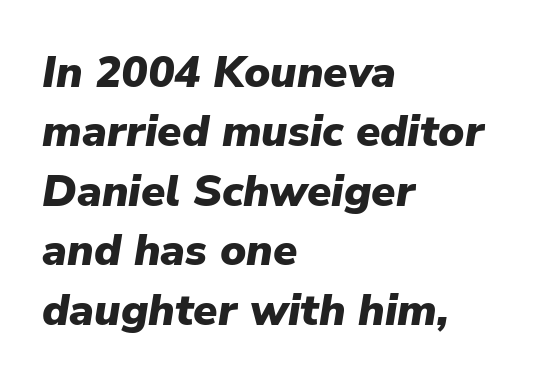
{"italic": "yes", "lean": "right", "slant_degrees": 9, "bold": "yes", "weight": "heavy", "width": "normal", "stroke_contrast": "low", "x_height": "medium", "monospaced": "no", "underline": "no", "align": "left", "line_spacing": "normal", "line_spacing_ratio": 1.35, "letter_spacing": "normal", "letter_spacing_em": 0.0, "glyph_px": 44}
